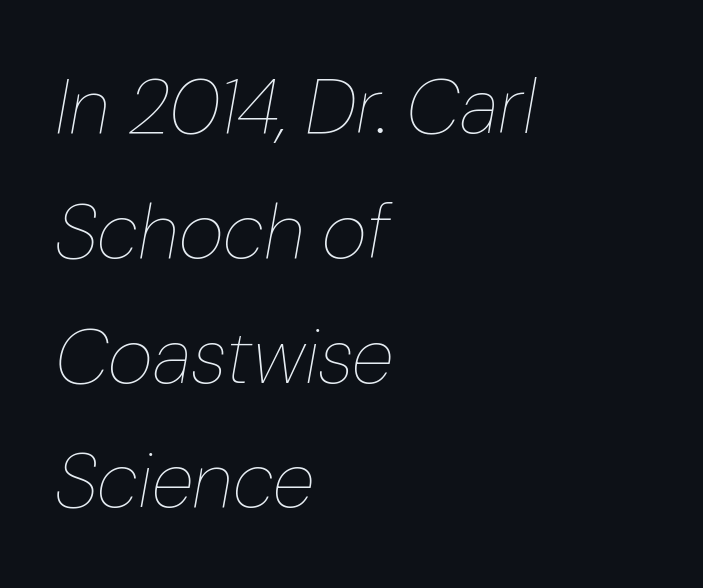
The image shows 78 px thin type, italic (leaning right); set left-aligned, normal line spacing (1.6x), normal letter spacing, not underlined; low stroke contrast and a medium x-height.
